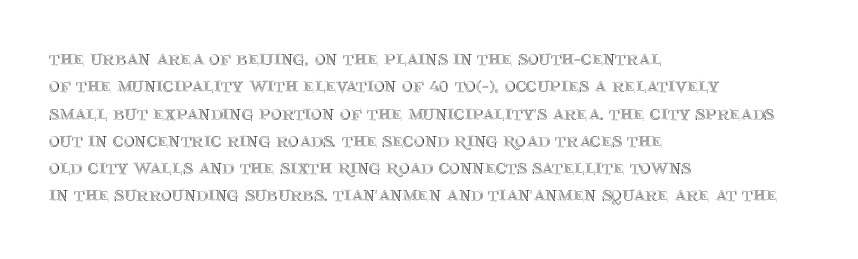
Q: Is the text italic (slanted)? A: No, it is upright.
Q: Is the text underlined? A: No.
Q: How is the paragraph aligned? A: Left-aligned.
Q: Is the spacing between letters normal or unusually wide? A: Normal.
Q: Is the spacing between lines tight, normal or loose? A: Normal.
